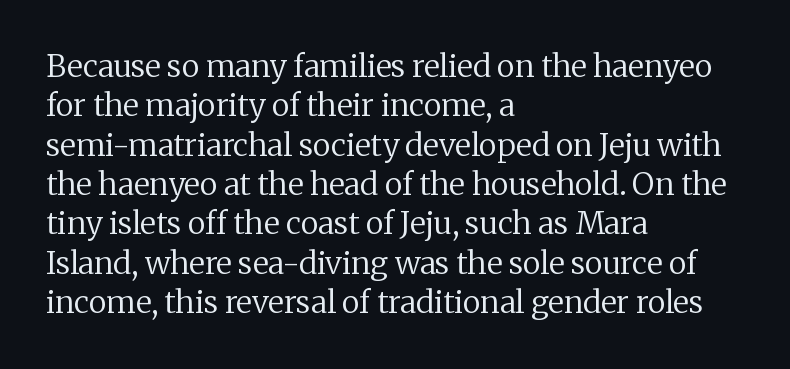
{"serif": "yes", "italic": "no", "bold": "no", "weight": "regular", "width": "normal", "stroke_contrast": "medium", "x_height": "medium", "monospaced": "no", "underline": "no", "align": "left", "line_spacing": "normal", "line_spacing_ratio": 1.27, "letter_spacing": "normal", "letter_spacing_em": 0.0, "glyph_px": 31}
